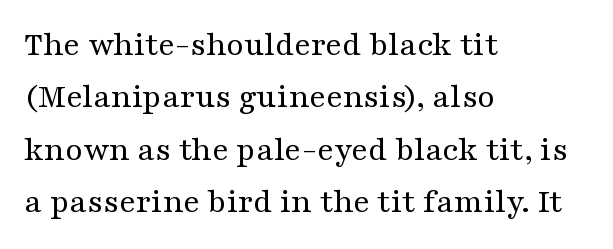
The image shows 35 px regular-weight, wide serif type, upright; set left-aligned, normal line spacing (1.5x), normal letter spacing, not underlined; medium stroke contrast and a medium x-height.
